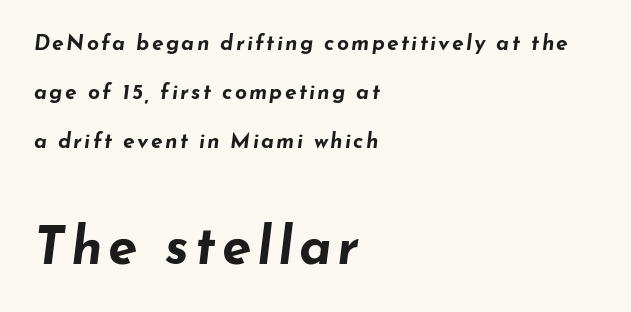
The zone under the glyphs is completely vacant. Size contrast runs from small at the top to large at the bottom. Caption: bold face, heavy strokes. The vertical gap from one line to the next is large. Rendered with sloped, italic letterforms. The letters advance in unequal steps, a hallmark of proportional type.
